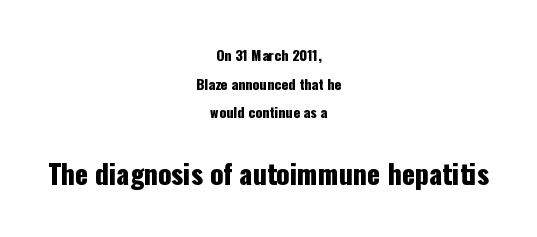
{"italic": "no", "underline": "no", "align": "center", "line_spacing": "loose", "line_spacing_ratio": 2.05, "letter_spacing": "normal", "letter_spacing_em": 0.0, "larger_block": "second", "size_ratio": 1.93, "glyph_px": 27}
